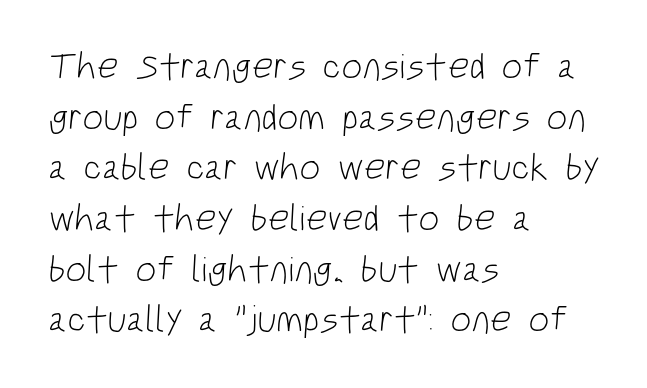
Font category for this specimen: sans-serif. Decoration check: the copy has no underline. Looks like regular typesetting: each glyph gets only the width it needs. Interline gaps are of average width in this sample.
